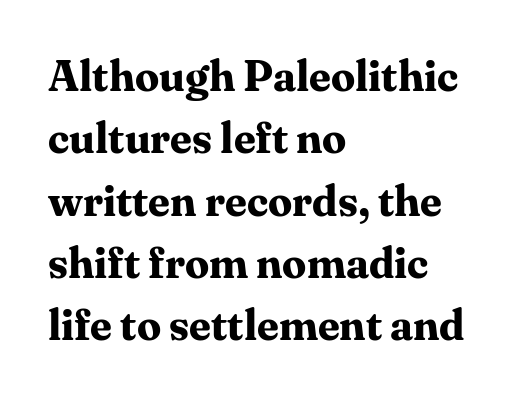
The image shows 43 px bold serif type, upright; set left-aligned, normal line spacing (1.45x), normal letter spacing, not underlined; medium stroke contrast and a medium x-height.
